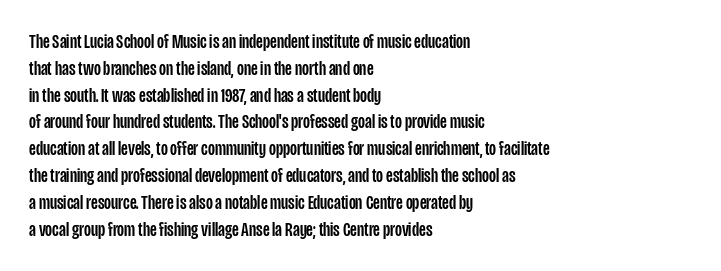
The vertical gap from one line to the next is medium. The letters sit at their default tracking, neither squeezed nor spread. A student would call this left alignment; a typographer would say flush left, rag right. Does the lettering tilt? It doesn't — this is upright.
